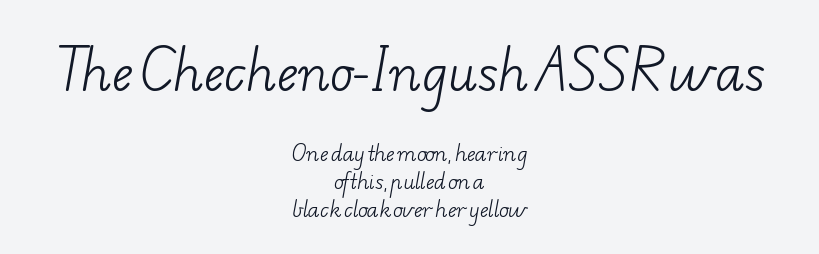
{"serif": "yes", "bold": "no", "weight": "light", "width": "wide", "stroke_contrast": "low", "x_height": "small", "monospaced": "no", "underline": "no", "align": "center", "line_spacing": "normal", "line_spacing_ratio": 1.4, "letter_spacing": "normal", "letter_spacing_em": 0.0, "larger_block": "first", "size_ratio": 2.45, "glyph_px": 49}
